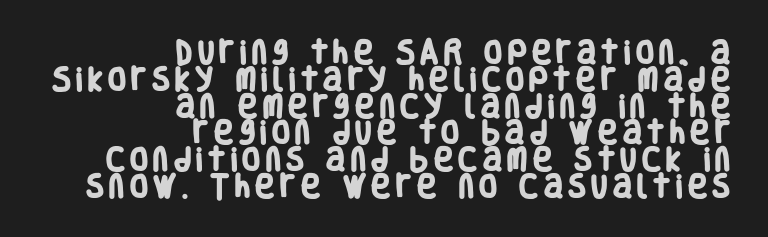
{"bold": "yes", "underline": "no", "align": "right", "line_spacing": "tight", "line_spacing_ratio": 1.03, "letter_spacing": "wide", "letter_spacing_em": 0.21, "glyph_px": 26}
